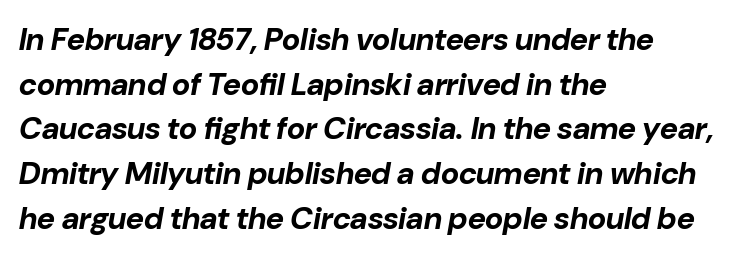
The image shows 31 px bold type, italic (leaning right); set left-aligned, normal line spacing (1.44x), normal letter spacing, not underlined; low stroke contrast and a medium x-height.
